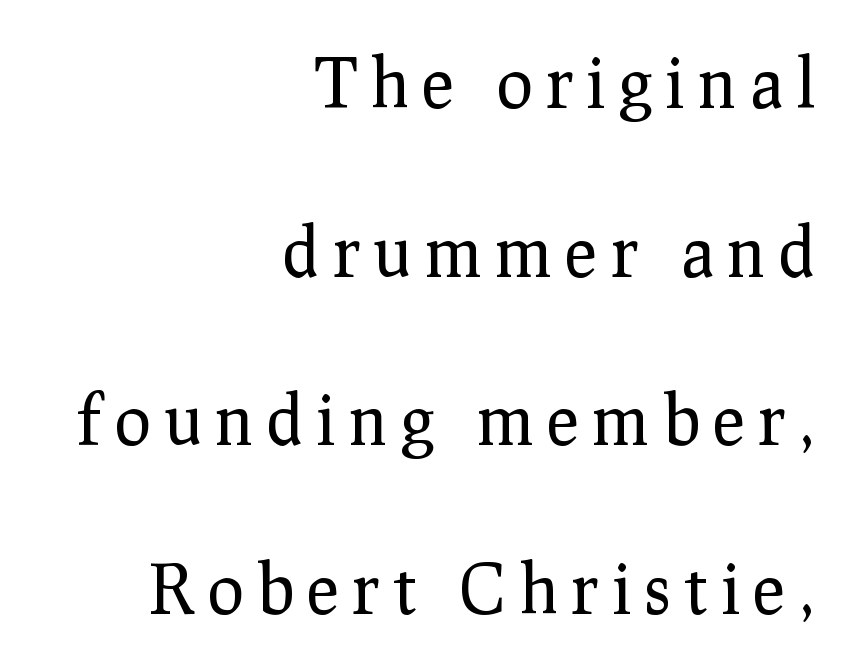
The image shows 68 px regular-weight serif type, upright; set right-aligned, loose line spacing (2.48x), unusually wide letter spacing (+0.2 em), not underlined; low stroke contrast and a medium x-height.
